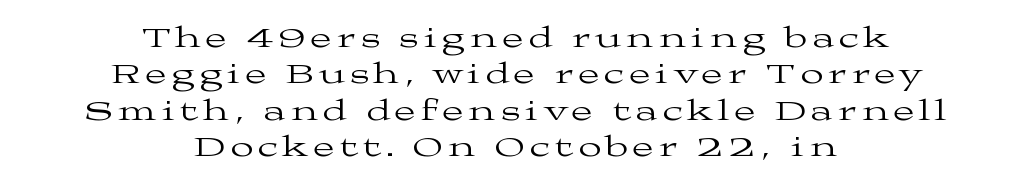
The image shows 30 px regular-weight, wide serif type, upright; set centered, line spacing 1.21x, not underlined; medium stroke contrast and a medium x-height.
